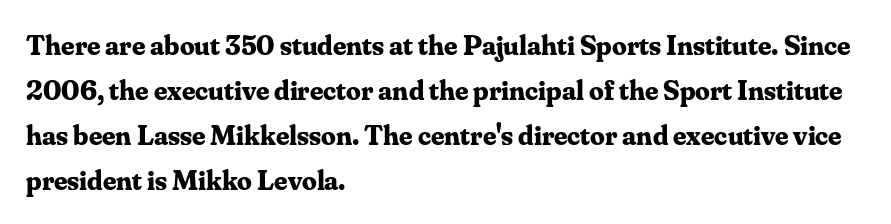
Every row of glyphs begins at an identical x-position on the left. This rendering features lettering with no underline. The letterforms sit shoulder to shoulder at normal distance. The rendering uses a bold face; every stroke is thick and dark. Stroke terminals: seriffed.
